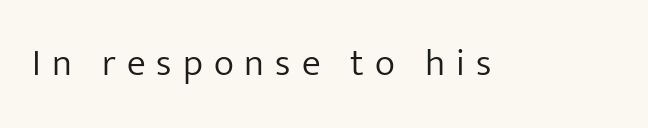
Q: Is the text bold? A: No.
Q: Is the text italic (slanted)? A: No, it is upright.
Q: Is the typeface a serif or a sans-serif typeface? A: Sans-serif.
Q: Is the text underlined? A: No.
Q: Is the spacing between letters normal or unusually wide? A: Unusually wide.
Q: Width (condensed, normal, or wide)? A: Normal.
Q: Stroke contrast? A: Low.
Q: x-height? A: Medium.
Q: Monospaced? A: No.
